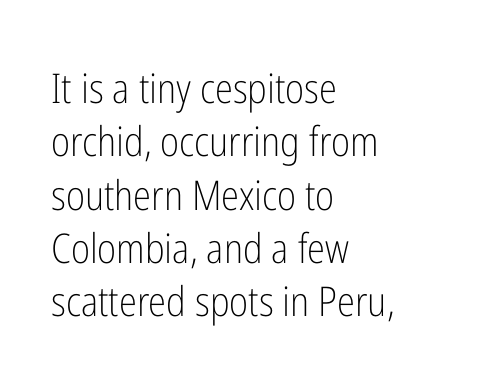
Q: Is the text bold? A: No.
Q: Is the text italic (slanted)? A: No, it is upright.
Q: Is the typeface a serif or a sans-serif typeface? A: Sans-serif.
Q: Is the text underlined? A: No.
Q: How is the paragraph aligned? A: Left-aligned.
Q: Is the spacing between letters normal or unusually wide? A: Normal.
Q: Is the spacing between lines tight, normal or loose? A: Normal.
Q: Width (condensed, normal, or wide)? A: Condensed.
Q: Stroke contrast? A: Low.
Q: x-height? A: Medium.
Q: Monospaced? A: No.
